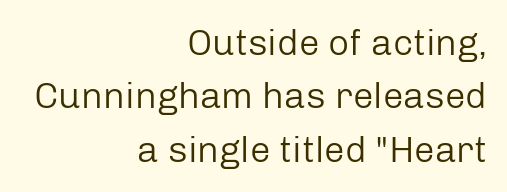
Letters rest on an invisible, unmarked baseline. Do the characters align in a grid? No, the font is proportional. Here the glyphs are tracked normally, forming tight word shapes. Stems and bowls with no extra thickness — not bold. Is this a sans? Yes — the strokes have no serifs.
